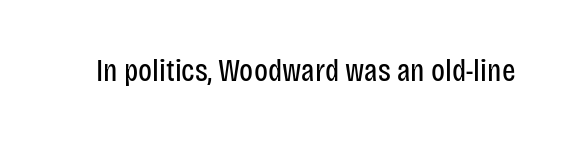
Is the type heavy? It reads as light-to-regular instead. Nope, not italic — everything's standing straight. No feet cap the strokes, marking this as sans-serif type. Words appear dense and cohesive because spacing is normal. Looks like regular typesetting: each glyph gets only the width it needs.
